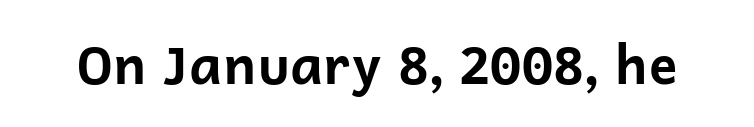
Nobody touched the tracking dial on this one. Character widths vary here, with narrow letters taking less room than wide ones. Heft: maximum for text — a bold. To sum up the face: it is a sans, with no serifs. Unmarked baselines from the first word to the last.
